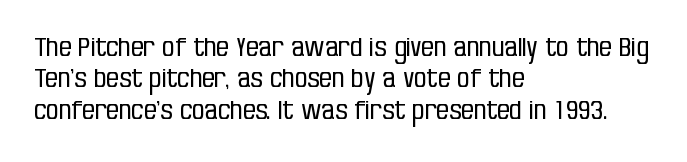
The image shows 25 px text type, upright; set left-aligned, normal line spacing (1.26x), normal letter spacing, not underlined.
